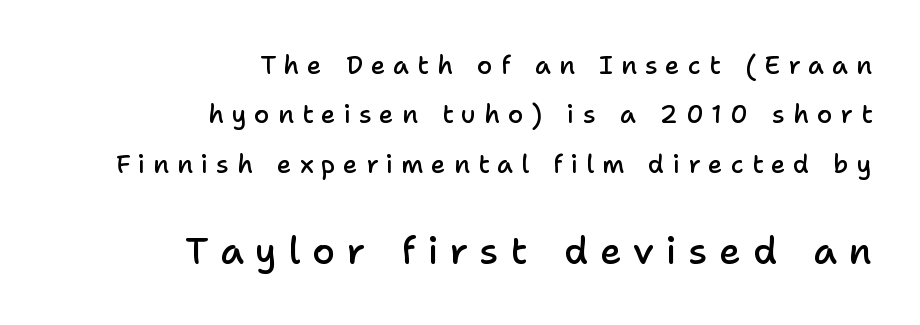
Q: Is the text bold? A: Semi-bold.
Q: Is the text italic (slanted)? A: No, it is upright.
Q: Is the typeface a serif or a sans-serif typeface? A: Sans-serif.
Q: Is the text underlined? A: No.
Q: How is the paragraph aligned? A: Right-aligned.
Q: Is the spacing between letters normal or unusually wide? A: Unusually wide.
Q: Is the spacing between lines tight, normal or loose? A: Loose.
Q: Which block of text is set in a larger size, the first (top) or the second (bottom)? A: The second (bottom) one.
Q: Width (condensed, normal, or wide)? A: Normal.
Q: Stroke contrast? A: Low.
Q: x-height? A: Medium.
Q: Monospaced? A: No.
